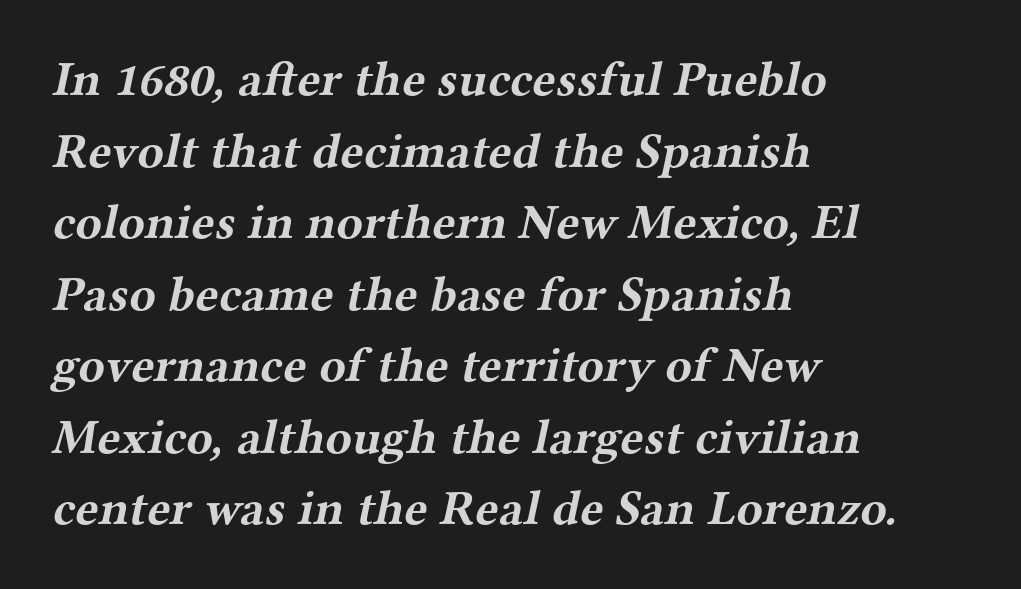
{"serif": "yes", "bold": "yes", "weight": "bold", "width": "wide", "stroke_contrast": "medium", "x_height": "medium", "monospaced": "no", "underline": "no", "align": "left", "line_spacing": "normal", "line_spacing_ratio": 1.46, "letter_spacing": "normal", "letter_spacing_em": 0.0, "glyph_px": 49}
